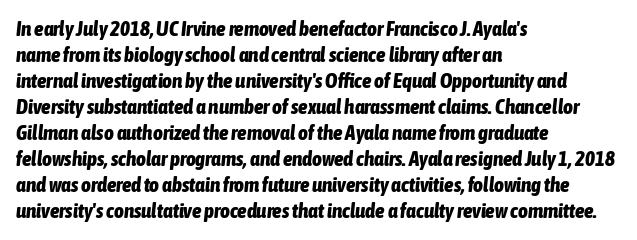
{"italic": "yes", "lean": "right", "slant_degrees": 6, "bold": "yes", "underline": "no", "align": "left", "line_spacing_ratio": 1.24, "letter_spacing": "normal", "letter_spacing_em": 0.0, "glyph_px": 21}
